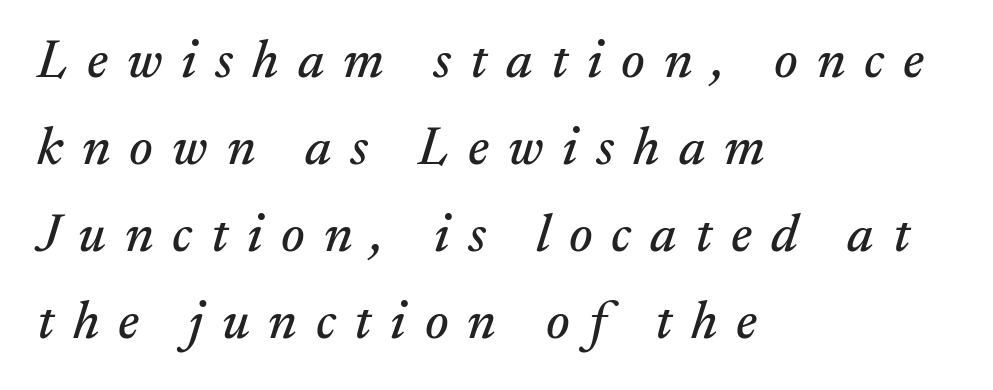
Q: Is the text italic (slanted)? A: Yes, it leans right by about 17 degrees.
Q: Is the typeface a serif or a sans-serif typeface? A: Serif.
Q: Is the text underlined? A: No.
Q: How is the paragraph aligned? A: Left-aligned.
Q: Is the spacing between letters normal or unusually wide? A: Unusually wide.
Q: Is the spacing between lines tight, normal or loose? A: Normal.
Q: Width (condensed, normal, or wide)? A: Normal.
Q: Stroke contrast? A: Medium.
Q: x-height? A: Small.
Q: Monospaced? A: No.
